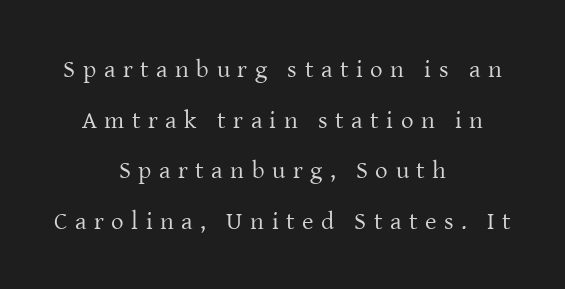
Q: Is the text bold? A: No.
Q: Is the text italic (slanted)? A: No, it is upright.
Q: Is the text underlined? A: No.
Q: How is the paragraph aligned? A: Centered.
Q: Is the spacing between letters normal or unusually wide? A: Unusually wide.
Q: Is the spacing between lines tight, normal or loose? A: Loose.
